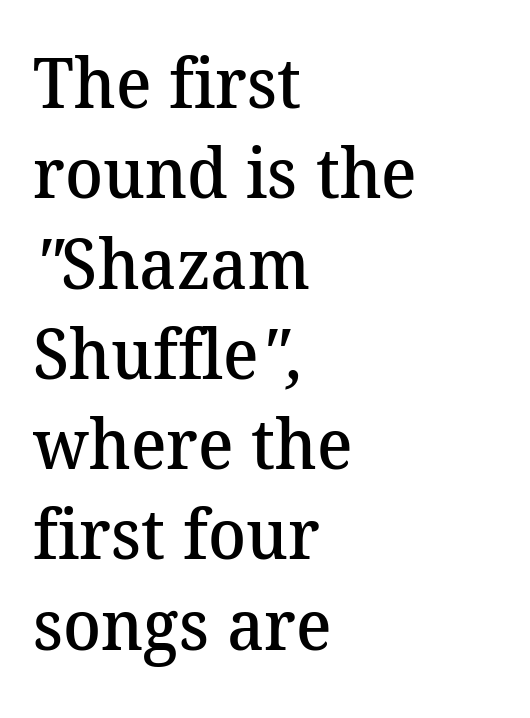
{"serif": "yes", "bold": "semi", "weight": "semibold", "width": "normal", "stroke_contrast": "medium", "x_height": "medium", "monospaced": "no", "underline": "no", "align": "left", "line_spacing": "normal", "line_spacing_ratio": 1.29, "letter_spacing": "normal", "letter_spacing_em": 0.0, "glyph_px": 70}
